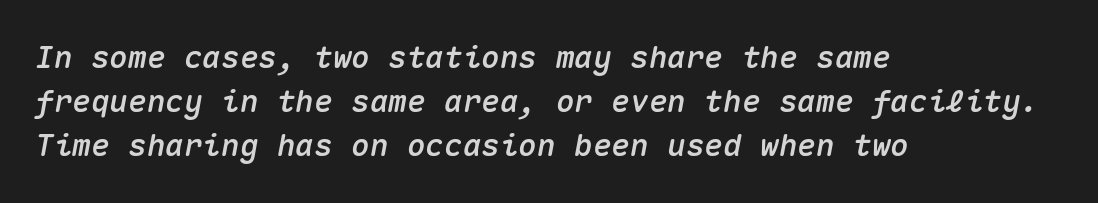
You can tell it's italic because the verticals aren't actually vertical. Default kerning and tracking; the words read as compact shapes. Glance below the letters and you will spot only blank space. Is this a fixed-width face? Yes — each glyph sits in an identical cell.
